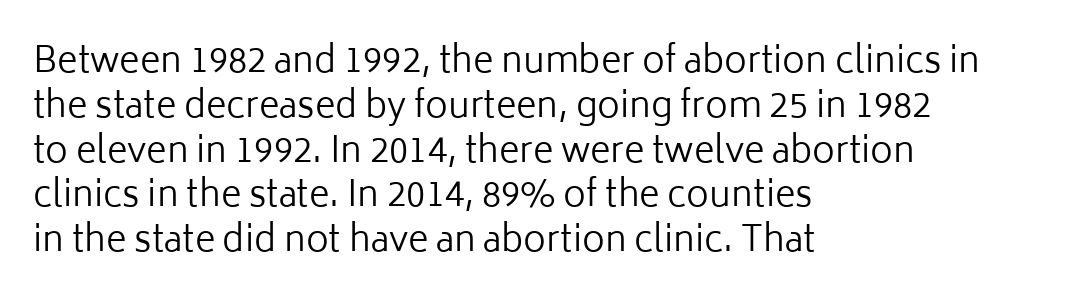
Q: Is the text bold? A: No.
Q: Is the text italic (slanted)? A: No, it is upright.
Q: Is the typeface a serif or a sans-serif typeface? A: Sans-serif.
Q: Is the text underlined? A: No.
Q: How is the paragraph aligned? A: Left-aligned.
Q: Is the spacing between letters normal or unusually wide? A: Normal.
Q: Is the spacing between lines tight, normal or loose? A: Normal.
Q: Width (condensed, normal, or wide)? A: Normal.
Q: Stroke contrast? A: Low.
Q: x-height? A: Medium.
Q: Monospaced? A: No.
